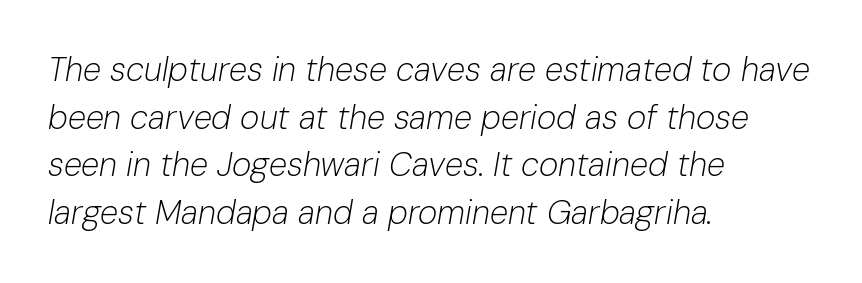
The image shows 33 px light type, italic (leaning right); set left-aligned, normal line spacing (1.44x), normal letter spacing, not underlined; low stroke contrast and a medium x-height.
